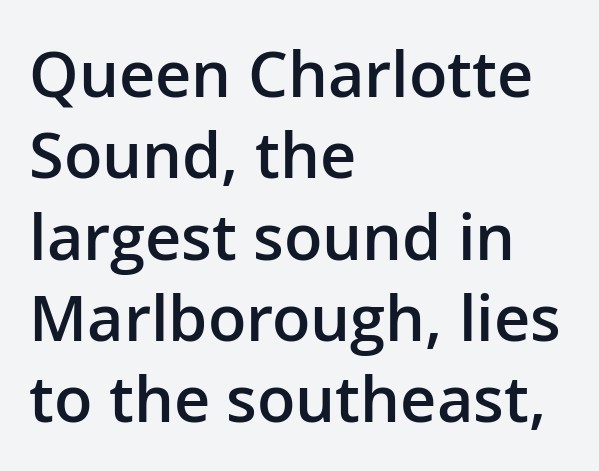
{"serif": "no", "italic": "no", "bold": "semi", "weight": "semibold", "width": "normal", "stroke_contrast": "low", "x_height": "medium", "monospaced": "no", "underline": "no", "align": "left", "line_spacing": "normal", "line_spacing_ratio": 1.29, "letter_spacing": "normal", "letter_spacing_em": 0.0, "glyph_px": 63}
